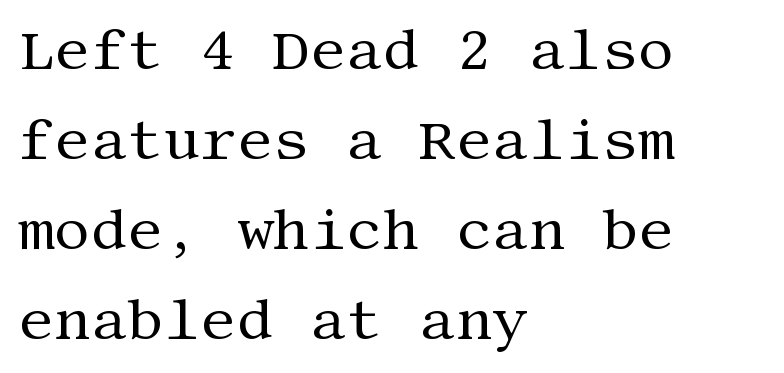
Q: Is the text bold? A: No.
Q: Is the text italic (slanted)? A: No, it is upright.
Q: Is the typeface a serif or a sans-serif typeface? A: Serif.
Q: Is the text underlined? A: No.
Q: How is the paragraph aligned? A: Left-aligned.
Q: Is the spacing between letters normal or unusually wide? A: Normal.
Q: Is the spacing between lines tight, normal or loose? A: Normal.
Q: Width (condensed, normal, or wide)? A: Normal.
Q: Stroke contrast? A: Medium.
Q: x-height? A: Large.
